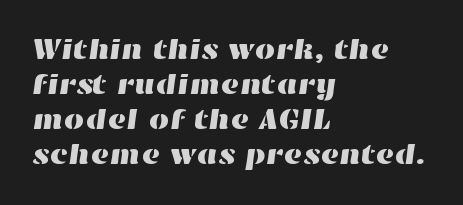
{"width": "wide", "stroke_contrast": "high", "x_height": "medium", "monospaced": "no", "underline": "no", "align": "left", "line_spacing_ratio": 1.21, "letter_spacing": "normal", "letter_spacing_em": 0.0, "glyph_px": 29}
